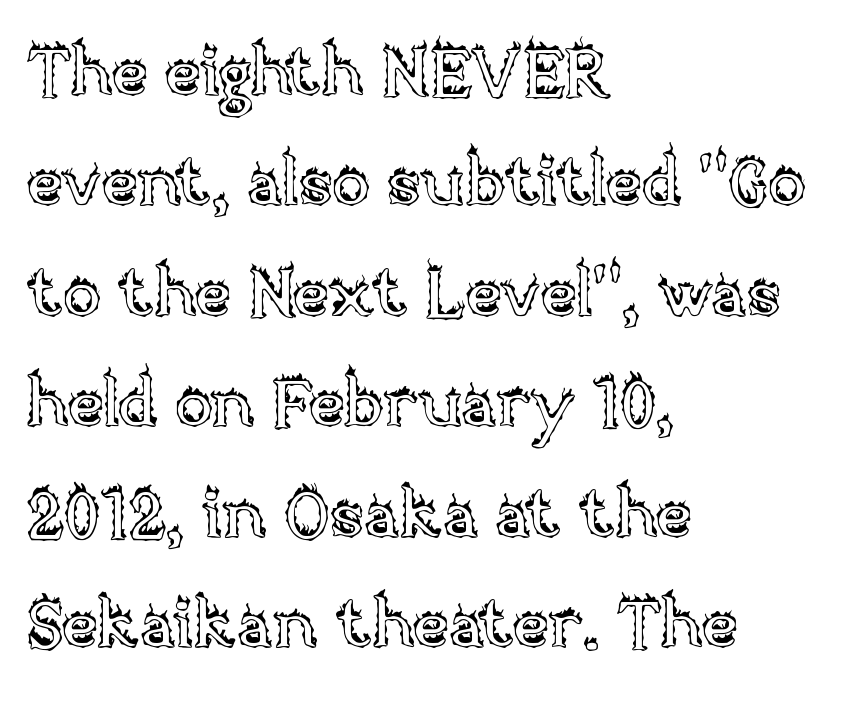
The image shows 69 px text type, upright; set left-aligned, normal line spacing (1.6x), normal letter spacing, not underlined; a large x-height.
